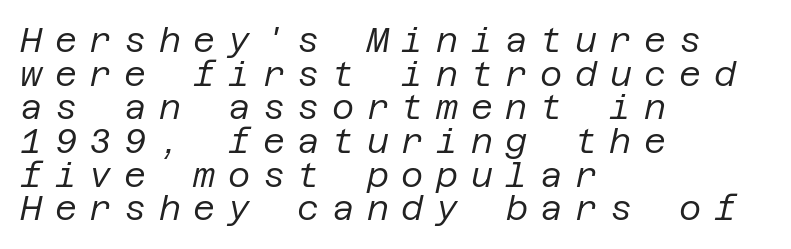
Q: Is the text bold? A: No.
Q: Is the text italic (slanted)? A: Yes, it leans right by about 12 degrees.
Q: Is the text underlined? A: No.
Q: How is the paragraph aligned? A: Left-aligned.
Q: Is the spacing between letters normal or unusually wide? A: Unusually wide.
Q: Is the spacing between lines tight, normal or loose? A: Tight.
Q: Width (condensed, normal, or wide)? A: Normal.
Q: Stroke contrast? A: Low.
Q: x-height? A: Large.
